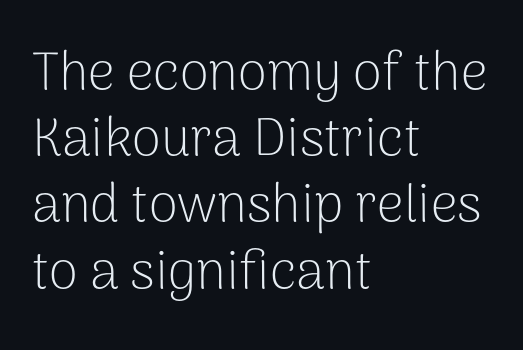
{"serif": "no", "italic": "no", "bold": "no", "weight": "light", "width": "normal", "stroke_contrast": "low", "x_height": "medium", "monospaced": "no", "underline": "no", "align": "left", "line_spacing": "normal", "line_spacing_ratio": 1.25, "letter_spacing": "normal", "letter_spacing_em": 0.0, "glyph_px": 53}
